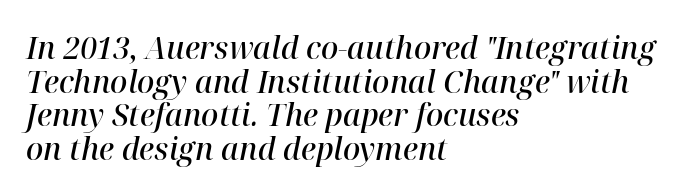
The glyphs in this specimen are seriffed. Very little white space separates one row of letters from the next. The horizontal fit of the characters is conventional and even. Would a proofreader flag this as italicized? Yes.
